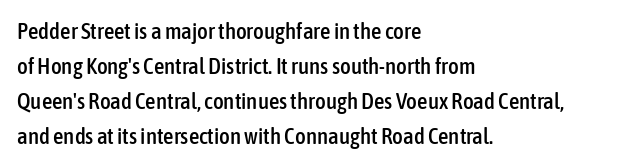
{"italic": "no", "underline": "no", "align": "left", "line_spacing": "normal", "line_spacing_ratio": 1.52, "letter_spacing": "normal", "letter_spacing_em": 0.0, "glyph_px": 23}
